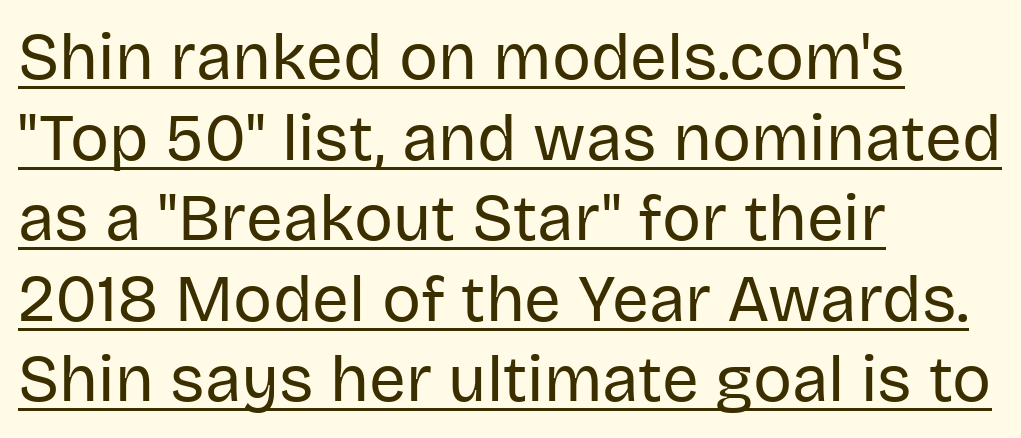
Does the type have serifs? No, each stem ends abruptly. Does a line run under the words? Yes, clearly. Does extra space separate the letters? No, they use regular spacing. Is there any slant? The stems are plumb. The paragraph shown leans on its left margin. Think of a printed novel: that variable character pitch is what you see here.
